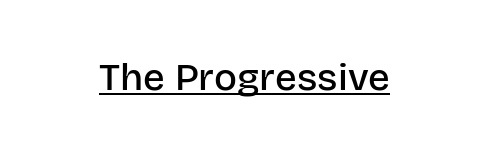
{"serif": "no", "italic": "no", "bold": "semi", "weight": "semibold", "width": "normal", "stroke_contrast": "low", "x_height": "large", "monospaced": "no", "underline": "yes", "letter_spacing": "normal", "letter_spacing_em": 0.0, "glyph_px": 38}
